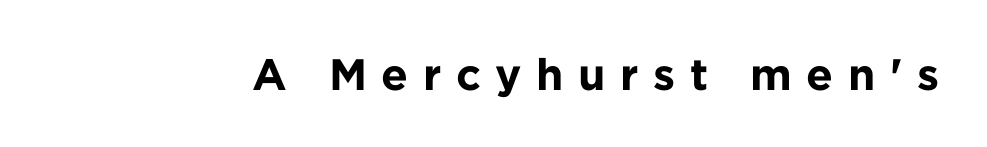
Q: Is the text bold? A: Yes.
Q: Is the text italic (slanted)? A: No, it is upright.
Q: Is the typeface a serif or a sans-serif typeface? A: Sans-serif.
Q: Is the text underlined? A: No.
Q: Is the spacing between letters normal or unusually wide? A: Unusually wide.
Q: Width (condensed, normal, or wide)? A: Normal.
Q: Stroke contrast? A: Low.
Q: x-height? A: Medium.
Q: Monospaced? A: No.
